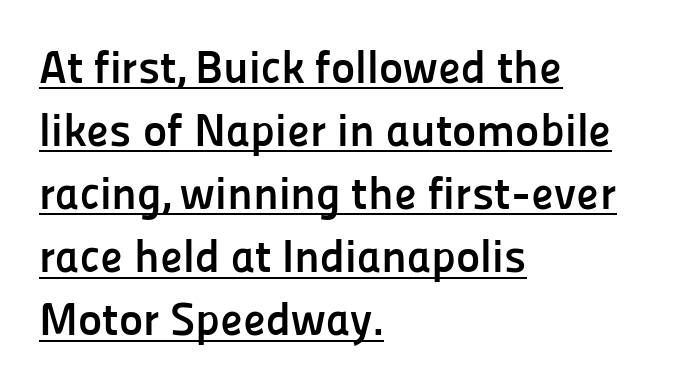
The font's upright variant was chosen for this text. Typographically, this falls in the sans-serif category. Caption: multi-line text, flush left, ragged right. The type is set solid horizontally, with unmodified tracking.
